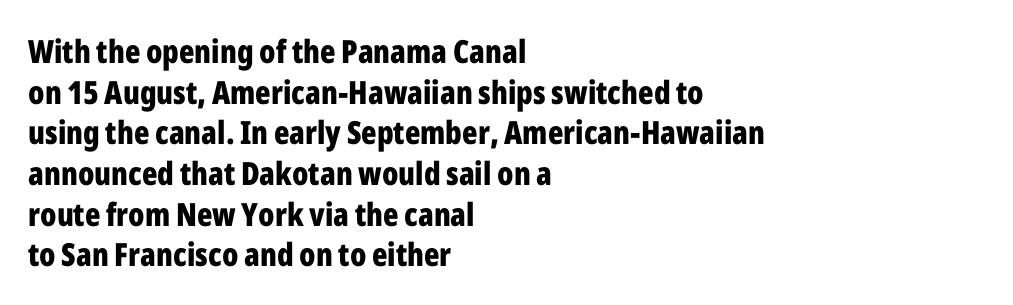
Q: Is the text bold? A: Yes.
Q: Is the text italic (slanted)? A: No, it is upright.
Q: Is the typeface a serif or a sans-serif typeface? A: Sans-serif.
Q: Is the text underlined? A: No.
Q: How is the paragraph aligned? A: Left-aligned.
Q: Is the spacing between letters normal or unusually wide? A: Normal.
Q: Is the spacing between lines tight, normal or loose? A: Normal.
Q: Width (condensed, normal, or wide)? A: Condensed.
Q: Stroke contrast? A: Low.
Q: x-height? A: Medium.
Q: Monospaced? A: No.
